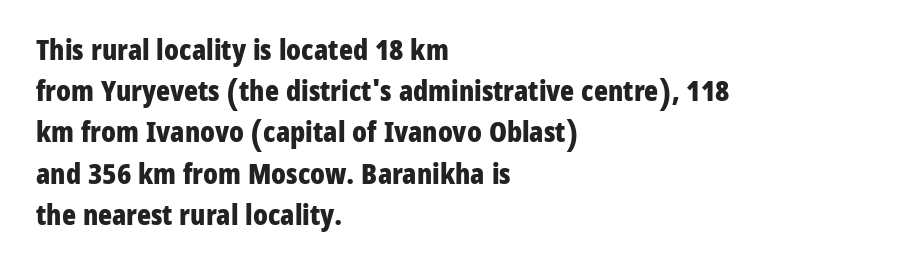
Q: Is the text bold? A: Yes.
Q: Is the text italic (slanted)? A: No, it is upright.
Q: Is the typeface a serif or a sans-serif typeface? A: Sans-serif.
Q: Is the text underlined? A: No.
Q: How is the paragraph aligned? A: Left-aligned.
Q: Is the spacing between letters normal or unusually wide? A: Normal.
Q: Is the spacing between lines tight, normal or loose? A: Normal.
Q: Width (condensed, normal, or wide)? A: Condensed.
Q: Stroke contrast? A: Low.
Q: x-height? A: Medium.
Q: Monospaced? A: No.
